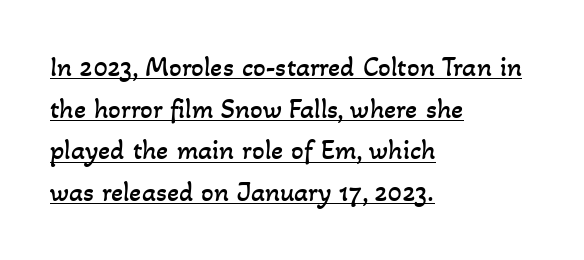
This is underlined copy, the kind a proofreader might mark for attention. These glyphs show unthickened strokes, regular width or finer. The horizontal fit of the characters is conventional and even. Every row of glyphs begins at an identical x-position on the left. Looks like regular typesetting: each glyph gets only the width it needs. Leading: standard.
